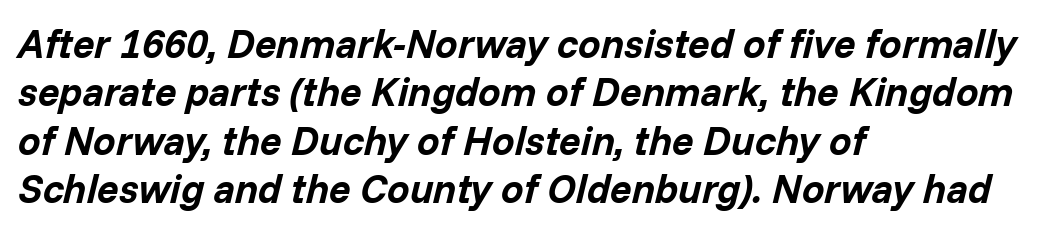
The image shows 40 px bold type, italic (leaning right); set left-aligned, line spacing 1.21x, normal letter spacing, not underlined; low stroke contrast and a medium x-height.
